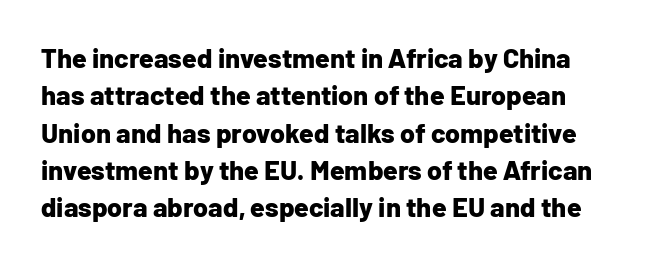
Typographic density is high because the face is bold. The string is rendered with underlining switched off. A normal amount of white space separates one row of letters from the next. The lettering holds an erect, upright posture throughout. Letter spacing: default.
